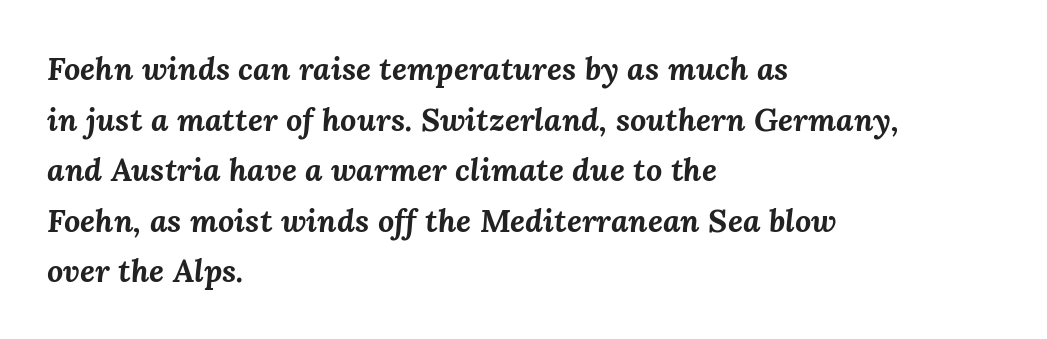
The image shows 32 px bold type, italic (leaning right); set left-aligned, normal line spacing (1.58x), normal letter spacing, not underlined; medium stroke contrast and a medium x-height.
